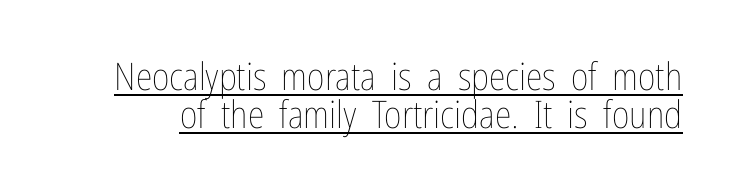
Q: Is the text bold? A: No.
Q: Is the text italic (slanted)? A: No, it is upright.
Q: Is the text underlined? A: Yes.
Q: Is the spacing between letters normal or unusually wide? A: Normal.
Q: Is the spacing between lines tight, normal or loose? A: Tight.
Q: Width (condensed, normal, or wide)? A: Condensed.
Q: Stroke contrast? A: Low.
Q: x-height? A: Medium.
Q: Monospaced? A: No.
